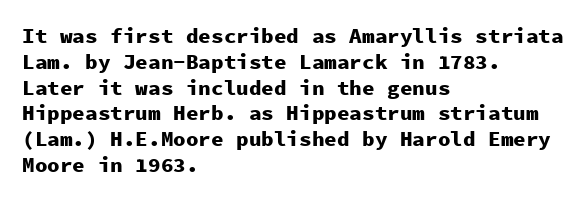
Q: Is the text bold? A: Yes.
Q: Is the text italic (slanted)? A: No, it is upright.
Q: Is the text underlined? A: No.
Q: How is the paragraph aligned? A: Left-aligned.
Q: Is the spacing between letters normal or unusually wide? A: Normal.
